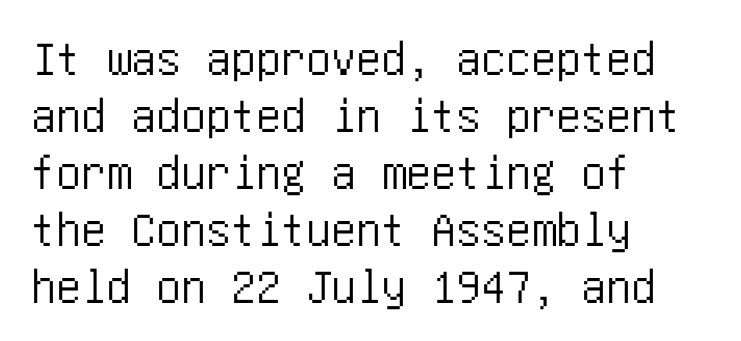
{"serif": "no", "italic": "no", "width": "condensed", "stroke_contrast": "low", "x_height": "large", "underline": "no", "align": "left", "line_spacing": "tight", "line_spacing_ratio": 1.14, "letter_spacing": "normal", "letter_spacing_em": 0.0, "glyph_px": 50}
